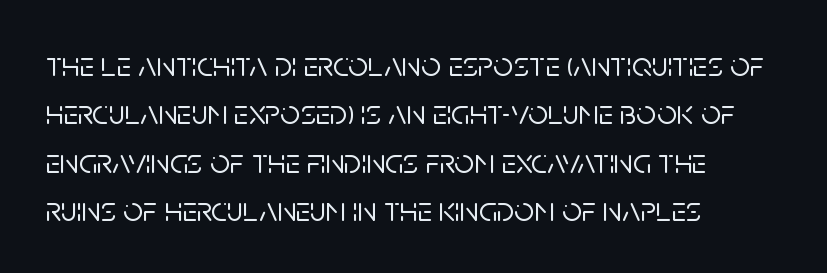
The string is rendered with underlining switched off. Note the varied advance widths — an 'i' is clearly narrower than an 'm'. Tracking here is standard; glyphs follow each other at the usual distance. Leading: standard. The text block is weighted toward the left margin, trailing off unevenly rightward.
